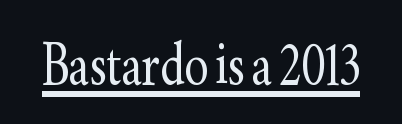
The rendering uses the underline text-decoration. When letters stand straight like this, we call the style roman or upright. The designer went with a serif here, giving each stem small feet. The tracking reads as untouched default to a designer's eye.
